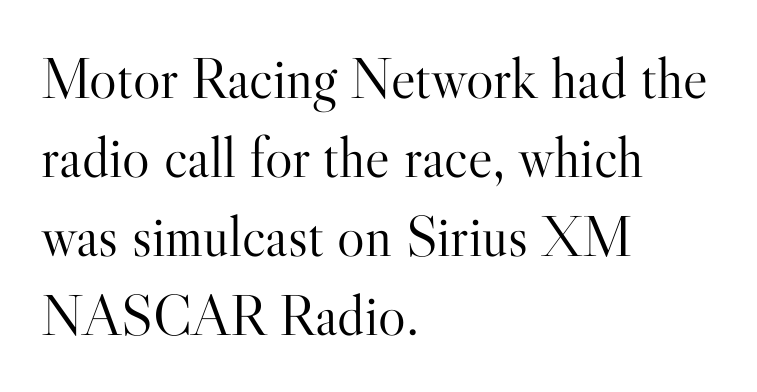
What stands out about the letter spacing? Nothing — it is the standard amount. These glyphs show unthickened strokes, regular width or finer. Rule under the text: the space is simply empty. This is serif lettering, the kind often seen in printed books.
